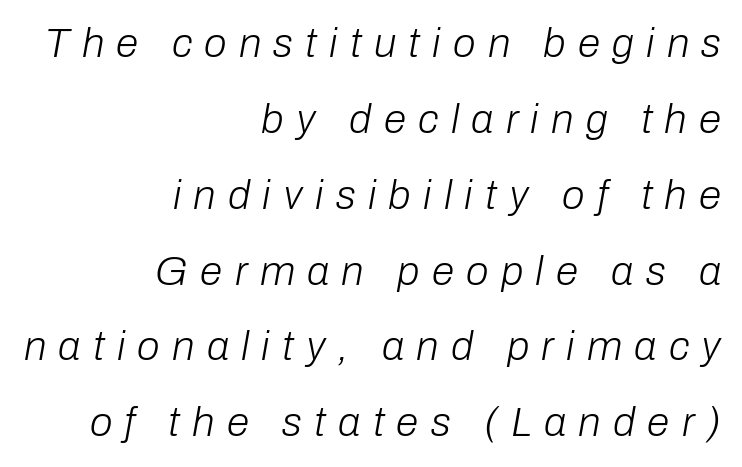
The area under the type is left untouched. The gaps between neighbouring characters are conspicuously large. The typography opts for an oblique posture over an upright one. Stroke thickness stays within the range of a standard reading face or lighter.
